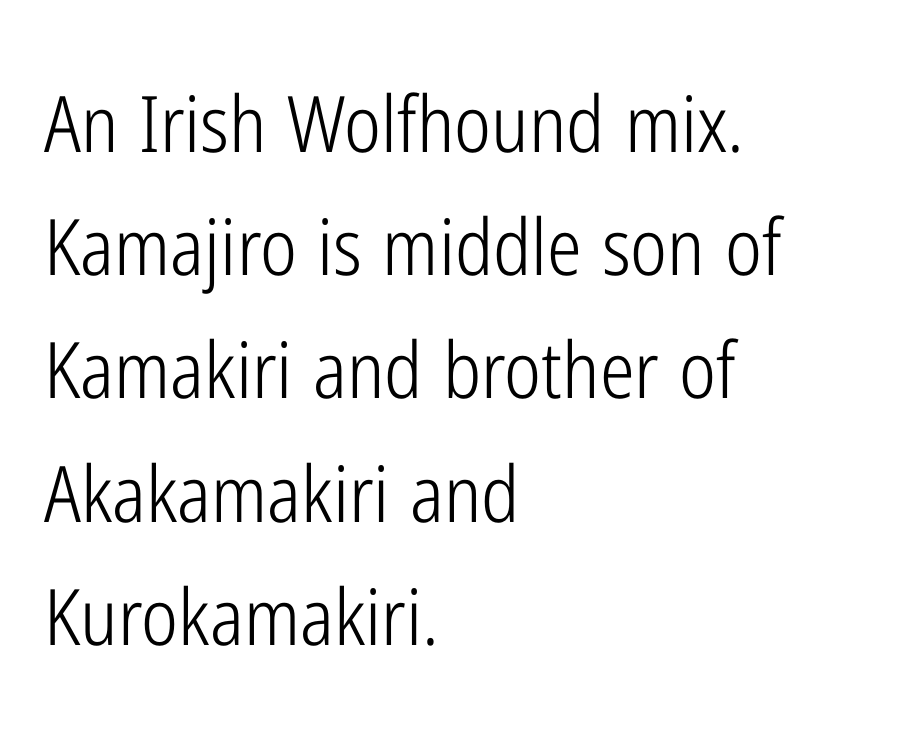
Q: Is the text bold? A: No.
Q: Is the text italic (slanted)? A: No, it is upright.
Q: Is the typeface a serif or a sans-serif typeface? A: Sans-serif.
Q: Is the text underlined? A: No.
Q: How is the paragraph aligned? A: Left-aligned.
Q: Is the spacing between letters normal or unusually wide? A: Normal.
Q: Is the spacing between lines tight, normal or loose? A: Normal.
Q: Width (condensed, normal, or wide)? A: Condensed.
Q: Stroke contrast? A: Low.
Q: x-height? A: Medium.
Q: Monospaced? A: No.
